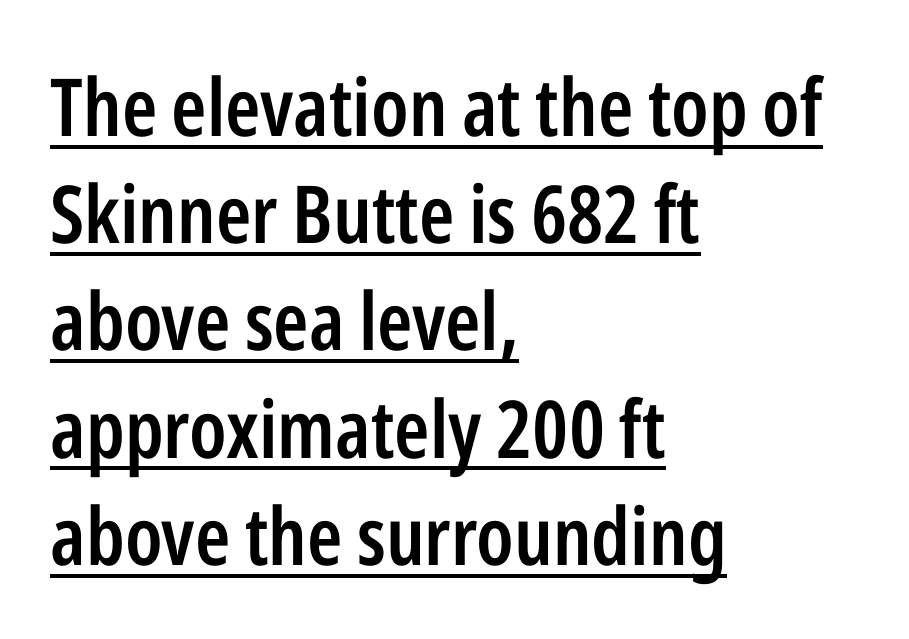
The image shows 80 px semibold, condensed sans-serif type, upright; set left-aligned, normal line spacing (1.34x), normal letter spacing, underlined; low stroke contrast and a medium x-height.
